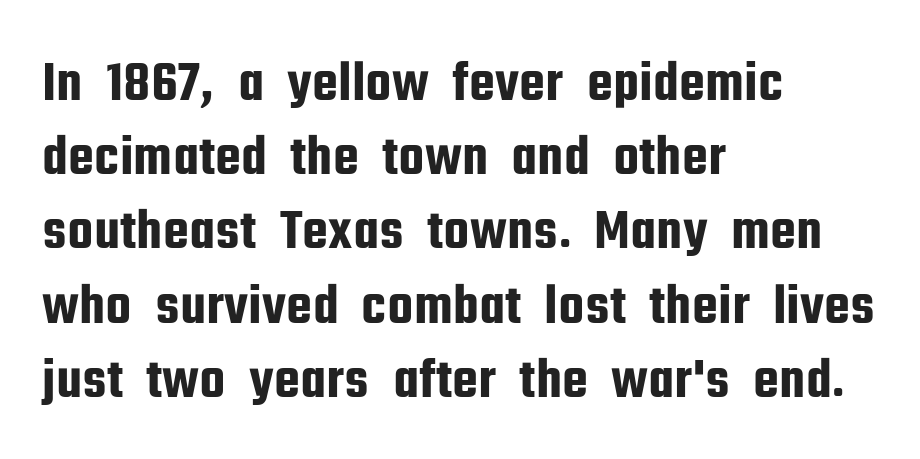
The image shows 58 px condensed sans-serif type, upright; set left-aligned, normal line spacing (1.28x), normal letter spacing, not underlined; low stroke contrast and a medium x-height.
